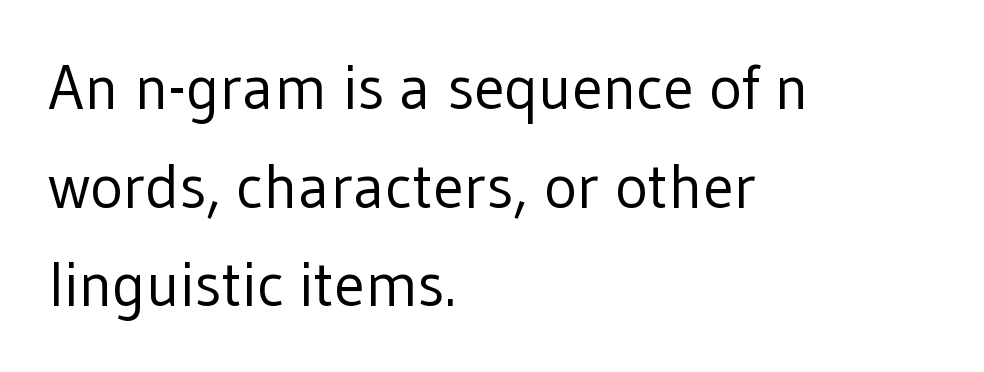
{"serif": "no", "italic": "no", "bold": "no", "weight": "regular", "width": "normal", "stroke_contrast": "low", "x_height": "medium", "monospaced": "no", "underline": "no", "align": "left", "line_spacing": "normal", "line_spacing_ratio": 1.59, "letter_spacing": "normal", "letter_spacing_em": 0.0, "glyph_px": 62}
